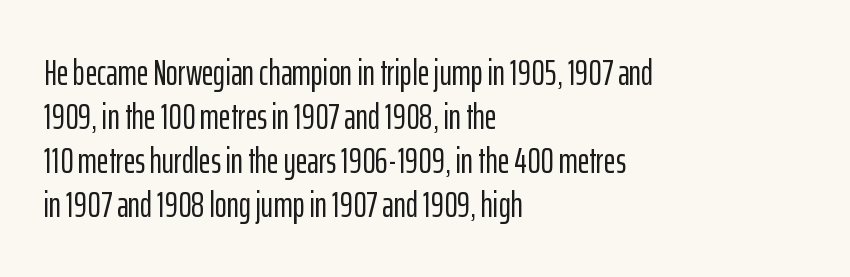
Q: Is the text italic (slanted)? A: No, it is upright.
Q: Is the typeface a serif or a sans-serif typeface? A: Sans-serif.
Q: Is the text underlined? A: No.
Q: How is the paragraph aligned? A: Left-aligned.
Q: Is the spacing between letters normal or unusually wide? A: Normal.
Q: Width (condensed, normal, or wide)? A: Condensed.
Q: Stroke contrast? A: Low.
Q: x-height? A: Medium.
Q: Monospaced? A: No.
